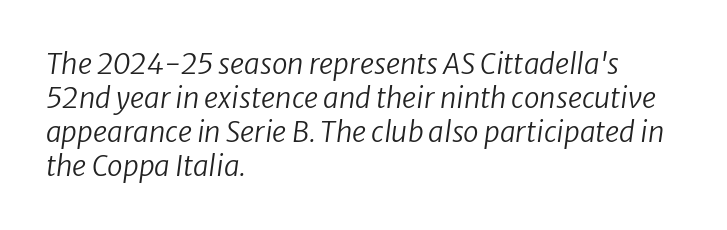
The image shows 28 px regular-weight sans-serif type; set left-aligned, line spacing 1.21x, normal letter spacing, not underlined; low stroke contrast and a medium x-height.
